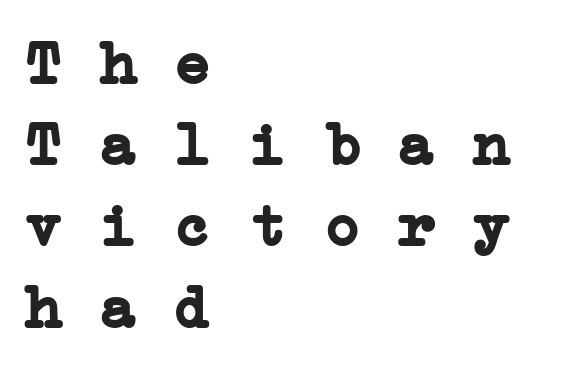
Q: Is the text bold? A: Yes.
Q: Is the typeface a serif or a sans-serif typeface? A: Serif.
Q: Is the text underlined? A: No.
Q: How is the paragraph aligned? A: Left-aligned.
Q: Is the spacing between letters normal or unusually wide? A: Normal.
Q: Is the spacing between lines tight, normal or loose? A: Normal.
Q: Width (condensed, normal, or wide)? A: Wide.
Q: Stroke contrast? A: Low.
Q: x-height? A: Medium.
Q: Monospaced? A: Yes.
